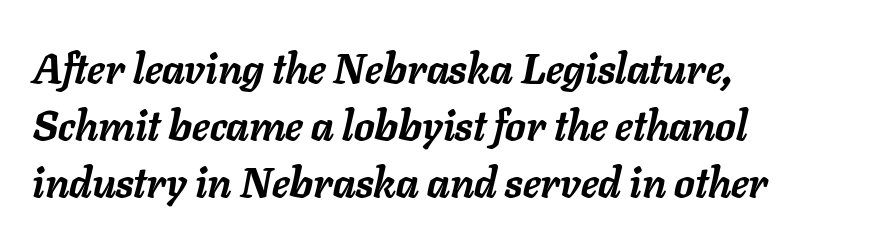
Q: Is the text bold? A: Yes.
Q: Is the text italic (slanted)? A: Yes, it leans right by about 11 degrees.
Q: Is the text underlined? A: No.
Q: How is the paragraph aligned? A: Left-aligned.
Q: Is the spacing between letters normal or unusually wide? A: Normal.
Q: Is the spacing between lines tight, normal or loose? A: Normal.
Q: Width (condensed, normal, or wide)? A: Normal.
Q: Stroke contrast? A: Low.
Q: x-height? A: Medium.
Q: Monospaced? A: No.
